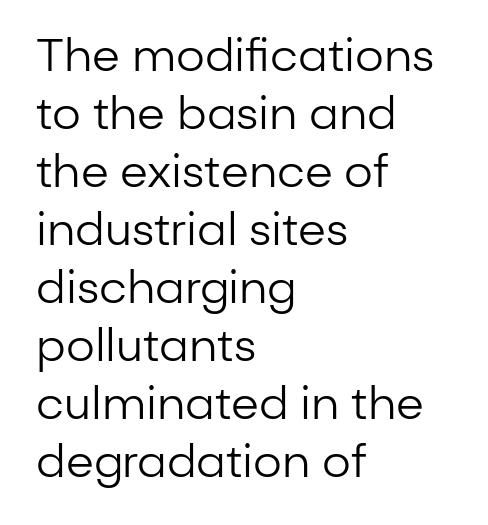
{"serif": "no", "italic": "no", "bold": "no", "weight": "regular", "width": "normal", "stroke_contrast": "low", "x_height": "medium", "monospaced": "no", "underline": "no", "align": "left", "line_spacing": "normal", "line_spacing_ratio": 1.29, "letter_spacing": "normal", "letter_spacing_em": 0.0, "glyph_px": 45}
